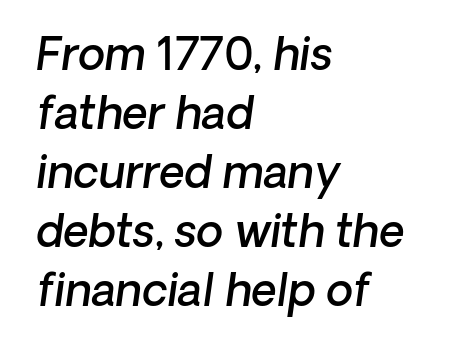
Q: Is the text bold? A: Semi-bold.
Q: Is the typeface a serif or a sans-serif typeface? A: Sans-serif.
Q: Is the text underlined? A: No.
Q: How is the paragraph aligned? A: Left-aligned.
Q: Is the spacing between letters normal or unusually wide? A: Normal.
Q: Is the spacing between lines tight, normal or loose? A: Normal.
Q: Width (condensed, normal, or wide)? A: Normal.
Q: Stroke contrast? A: Low.
Q: x-height? A: Medium.
Q: Monospaced? A: No.
